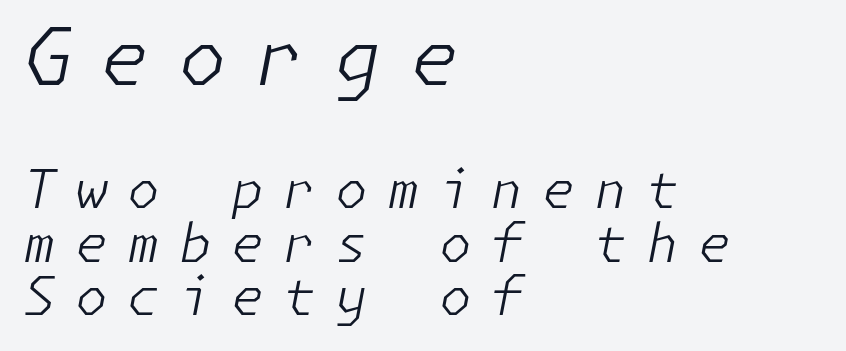
The image shows 79 px light type, italic (leaning right); set left-aligned, tight line spacing (1.01x), unusually wide letter spacing (+0.36 em), not underlined; the first (top) block is 1.49x larger; low stroke contrast and a medium x-height.
